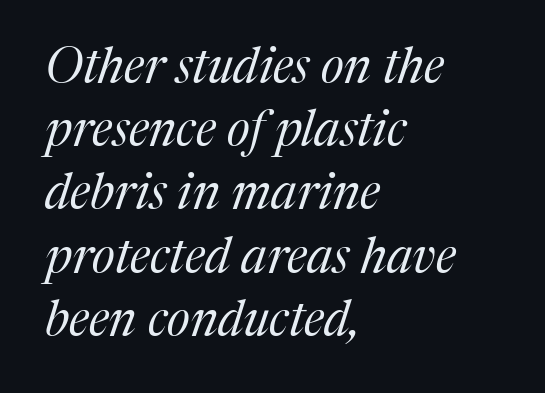
The image shows 49 px regular-weight serif type, italic (leaning right); set left-aligned, normal line spacing (1.29x), normal letter spacing, not underlined; medium stroke contrast and a medium x-height.
